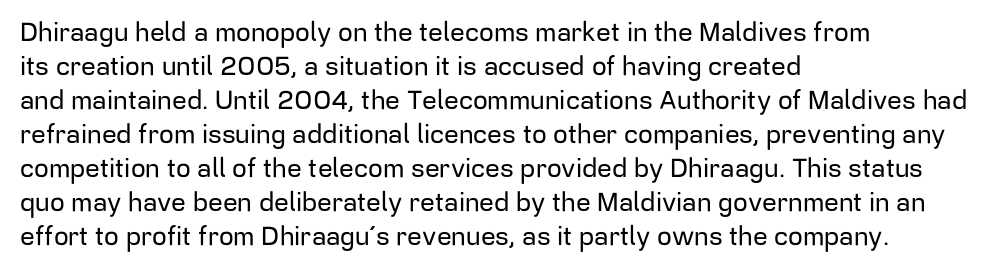
Q: Is the text italic (slanted)? A: No, it is upright.
Q: Is the text underlined? A: No.
Q: How is the paragraph aligned? A: Left-aligned.
Q: Is the spacing between letters normal or unusually wide? A: Normal.
Q: Is the spacing between lines tight, normal or loose? A: Normal.
